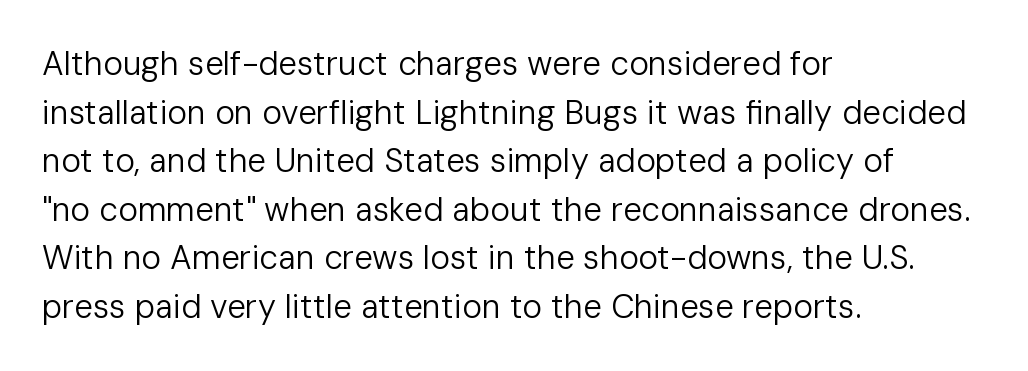
Q: Is the text bold? A: No.
Q: Is the text italic (slanted)? A: No, it is upright.
Q: Is the typeface a serif or a sans-serif typeface? A: Sans-serif.
Q: Is the text underlined? A: No.
Q: How is the paragraph aligned? A: Left-aligned.
Q: Is the spacing between letters normal or unusually wide? A: Normal.
Q: Is the spacing between lines tight, normal or loose? A: Normal.
Q: Width (condensed, normal, or wide)? A: Normal.
Q: Stroke contrast? A: Low.
Q: x-height? A: Medium.
Q: Monospaced? A: No.
